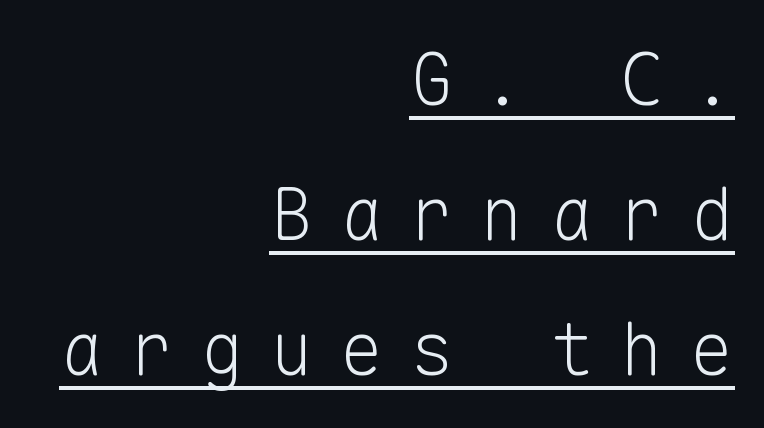
Stroke thickness stays within the range of a standard reading face or lighter. Vertical strokes here are truly vertical. Every row of glyphs terminates at an identical x-position on the right. What kind of face is this? One without serifs — a sans.
